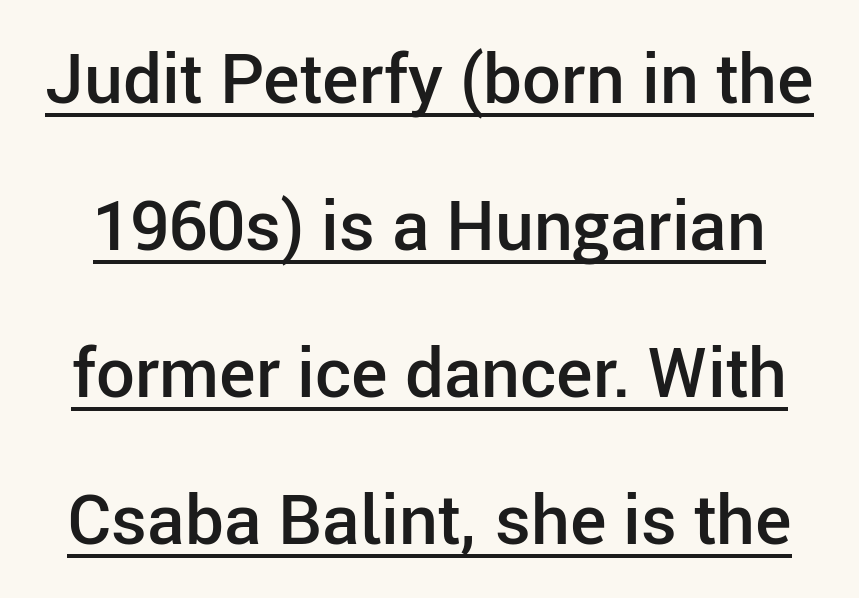
{"serif": "no", "italic": "no", "bold": "semi", "weight": "semibold", "width": "normal", "stroke_contrast": "low", "x_height": "medium", "monospaced": "no", "underline": "yes", "line_spacing": "loose", "line_spacing_ratio": 2.13, "letter_spacing": "normal", "letter_spacing_em": 0.0, "glyph_px": 69}
